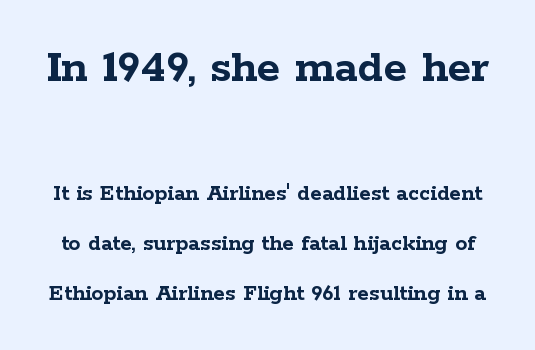
{"serif": "yes", "italic": "no", "bold": "yes", "weight": "semibold", "width": "wide", "stroke_contrast": "low", "x_height": "medium", "monospaced": "no", "underline": "no", "line_spacing": "loose", "line_spacing_ratio": 2.09, "letter_spacing": "normal", "letter_spacing_em": 0.0, "larger_block": "first", "size_ratio": 2.0, "glyph_px": 48}
